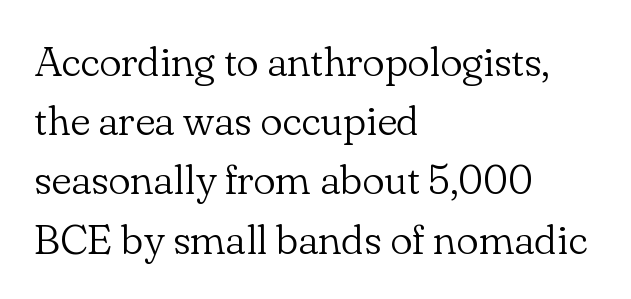
{"serif": "yes", "italic": "no", "bold": "no", "weight": "light", "width": "normal", "stroke_contrast": "low", "x_height": "small", "monospaced": "no", "underline": "no", "align": "left", "line_spacing": "normal", "line_spacing_ratio": 1.41, "letter_spacing": "normal", "letter_spacing_em": 0.0, "glyph_px": 42}
